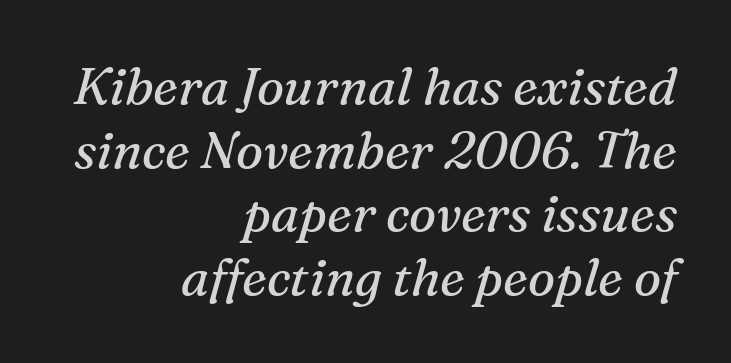
The space between consecutive lines is moderate. When letters slant like this, we call the style italic. Think standard paragraph weight, or any step lighter than that. Bare-footed words on every line.
